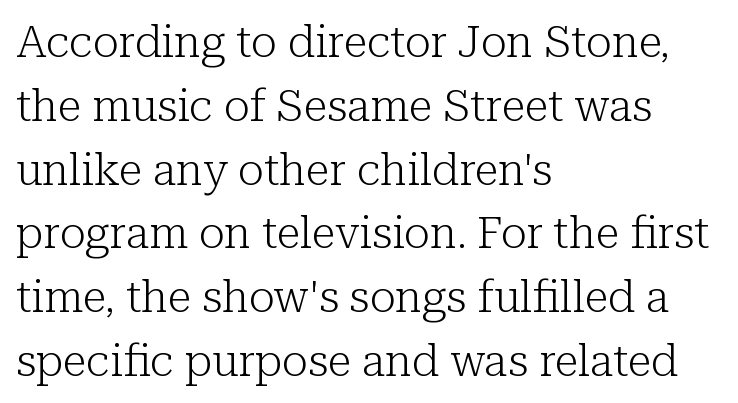
This rendering features lettering with no underline. Whoever set this chose a conventional vertical rhythm. What stands out about the letter spacing? Nothing — it is the standard amount. The typography opts for an upright posture over an oblique one.
